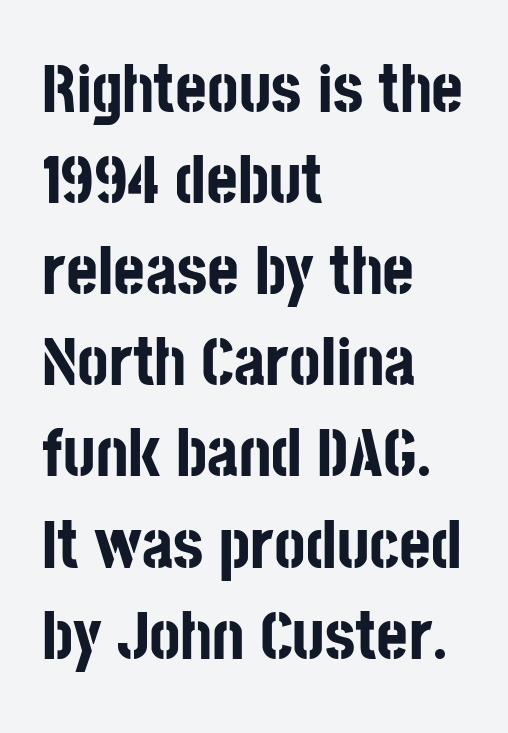
{"serif": "no", "italic": "no", "bold": "yes", "weight": "bold", "width": "condensed", "stroke_contrast": "low", "x_height": "large", "monospaced": "no", "underline": "no", "align": "left", "line_spacing": "normal", "line_spacing_ratio": 1.34, "letter_spacing": "normal", "letter_spacing_em": 0.0, "glyph_px": 68}
